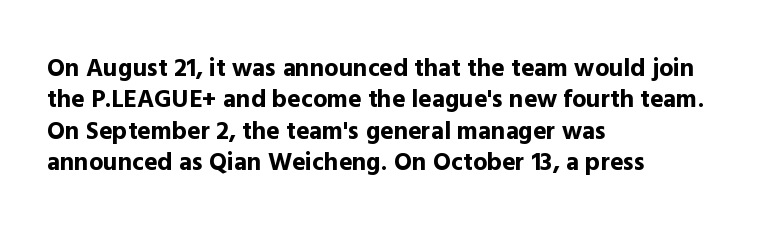
The image shows 25 px bold type, upright; set left-aligned, normal line spacing (1.26x), normal letter spacing, not underlined.
